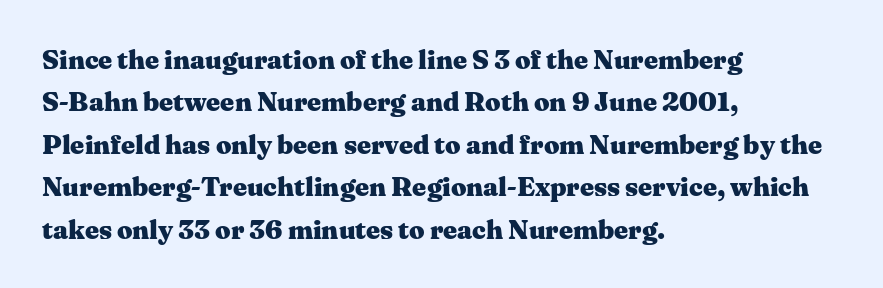
Q: Is the text bold? A: Yes.
Q: Is the text italic (slanted)? A: No, it is upright.
Q: Is the text underlined? A: No.
Q: How is the paragraph aligned? A: Left-aligned.
Q: Is the spacing between letters normal or unusually wide? A: Normal.
Q: Is the spacing between lines tight, normal or loose? A: Normal.
